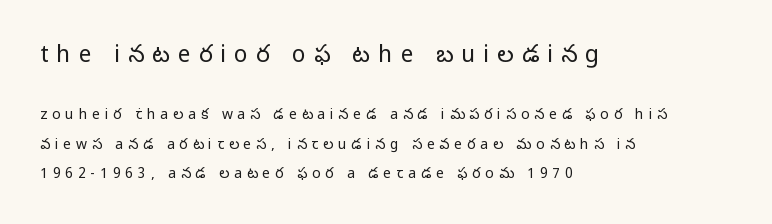
The letterforms stand isolated, each surrounded by extra space. The text block is weighted toward the left margin, trailing off unevenly rightward. Of the two passages, the one on top uses the larger point size. Is this a heavy cut? Hardly; it is regular or lighter. Clear beneath every line of the passage.
